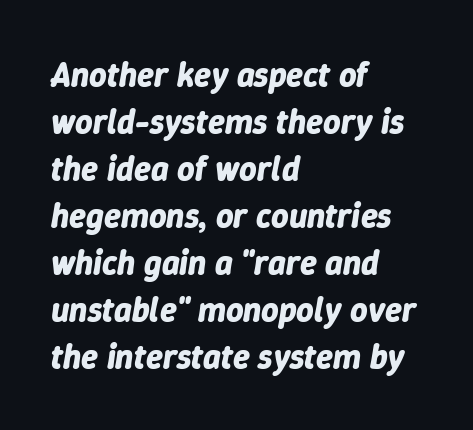
{"italic": "yes", "lean": "right", "slant_degrees": 9, "bold": "yes", "weight": "bold", "width": "normal", "stroke_contrast": "low", "x_height": "medium", "monospaced": "no", "underline": "no", "align": "left", "line_spacing": "normal", "line_spacing_ratio": 1.38, "letter_spacing": "normal", "letter_spacing_em": 0.0, "glyph_px": 34}
